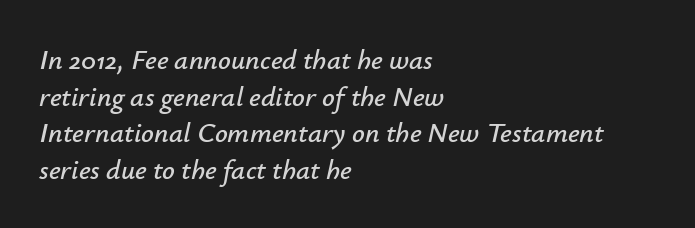
{"italic": "yes", "lean": "right", "slant_degrees": 12, "width": "normal", "stroke_contrast": "low", "x_height": "small", "monospaced": "no", "underline": "no", "align": "left", "line_spacing": "normal", "line_spacing_ratio": 1.31, "letter_spacing": "normal", "letter_spacing_em": 0.0, "glyph_px": 28}
